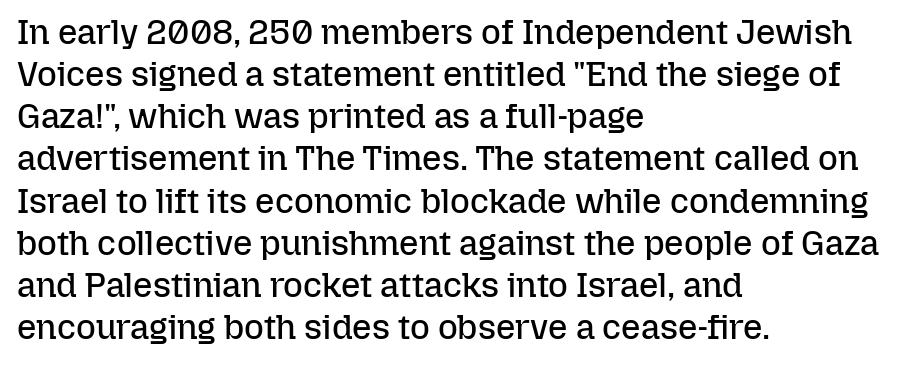
Unlike italic type, these characters show no tilt at all. A bare baseline throughout the passage. Is this a heavy cut? Hardly; it is regular or lighter. Layout note: lines flush left. Here the designer chose a conventional face with non-uniform glyph widths. The rendering keeps characters at their native spacing.
